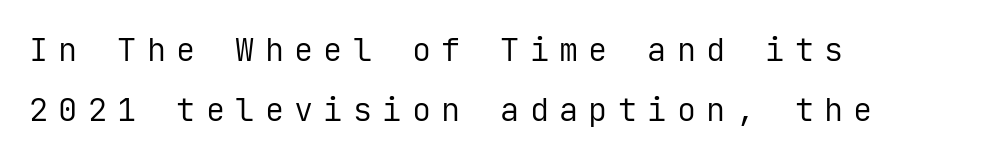
Q: Is the text bold? A: No.
Q: Is the text italic (slanted)? A: No, it is upright.
Q: Is the typeface a serif or a sans-serif typeface? A: Sans-serif.
Q: Is the text underlined? A: No.
Q: How is the paragraph aligned? A: Left-aligned.
Q: Is the spacing between letters normal or unusually wide? A: Unusually wide.
Q: Width (condensed, normal, or wide)? A: Normal.
Q: Stroke contrast? A: Low.
Q: x-height? A: Medium.
Q: Monospaced? A: Yes.
